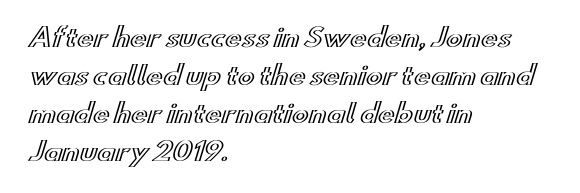
{"underline": "no", "align": "left", "line_spacing": "normal", "line_spacing_ratio": 1.52, "letter_spacing": "normal", "letter_spacing_em": 0.0, "glyph_px": 25}
